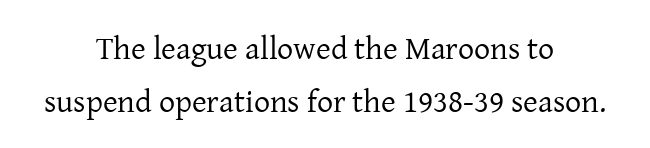
{"serif": "yes", "italic": "no", "bold": "no", "weight": "regular", "width": "normal", "stroke_contrast": "low", "x_height": "medium", "monospaced": "no", "underline": "no", "align": "center", "line_spacing": "normal", "line_spacing_ratio": 1.67, "letter_spacing": "normal", "letter_spacing_em": 0.0, "glyph_px": 32}
